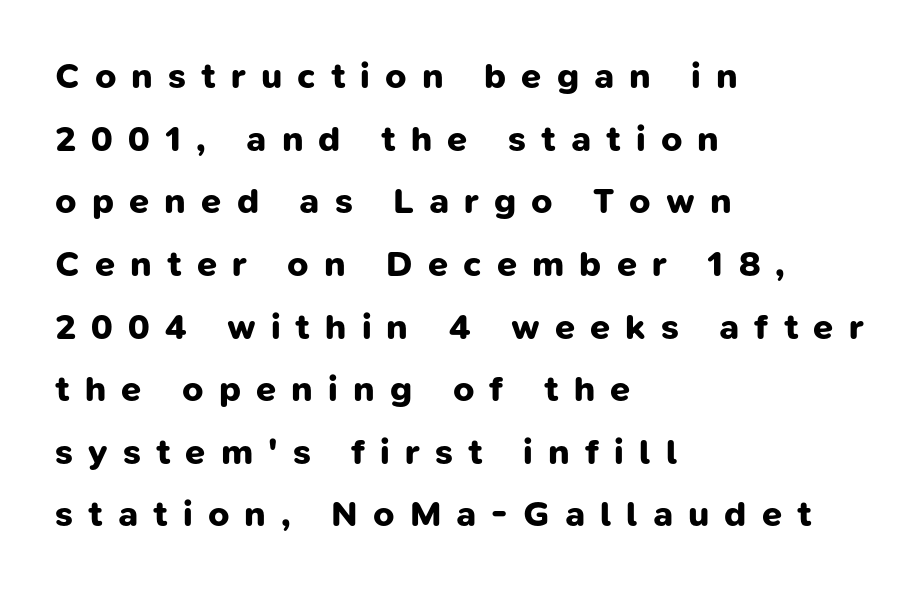
Visually the block forms a straight wall on the left and a jagged coastline on the right. Chunky letters — that's bold for sure. Examine the stroke ends and you'll find no serifs. The space beneath each line is pristine and unruled. Words appear elongated and porous because spacing is wide. A typesetter would call this proportional, since set widths differ per character.
